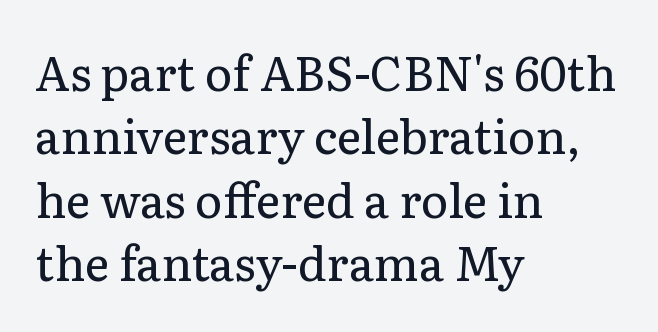
Tall strokes in this sample are plumb rather than angled. Tracking value appears to be zero — textbook default spacing. Quick note: underline off. Summary of vertical rhythm: regular, with standard interline spacing. Compared with a centered layout, this one pins lines to the left instead.
